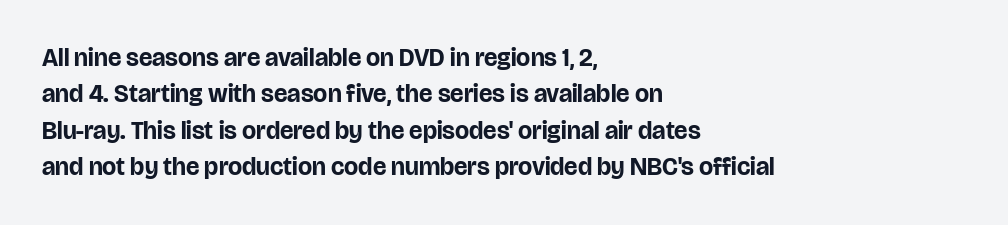
The letters are bold, with thick, heavy strokes. If you measured baseline to baseline, you'd find a middling distance. Posture: straight, roman, zero tilt. No word sits above an underline.
